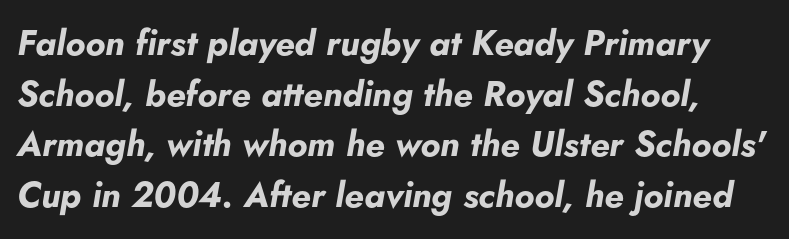
Q: Is the text bold? A: Yes.
Q: Is the text italic (slanted)? A: Yes, it leans right by about 5 degrees.
Q: Is the text underlined? A: No.
Q: Is the spacing between letters normal or unusually wide? A: Normal.
Q: Is the spacing between lines tight, normal or loose? A: Normal.
Q: Width (condensed, normal, or wide)? A: Normal.
Q: Stroke contrast? A: Low.
Q: x-height? A: Small.
Q: Monospaced? A: No.
